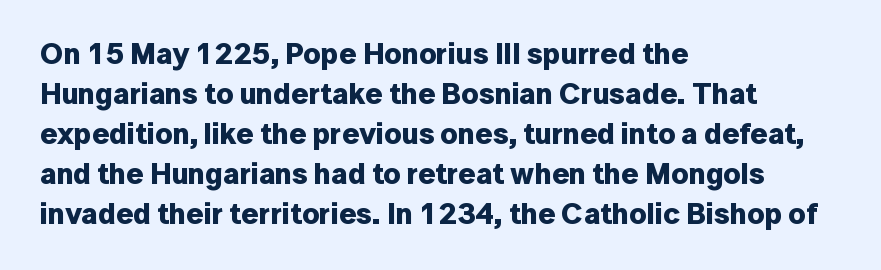
The image shows 30 px bold sans-serif type, upright; set left-aligned, normal line spacing (1.33x), normal letter spacing, not underlined; low stroke contrast and a medium x-height.
